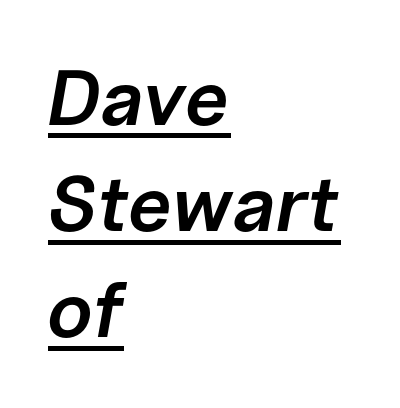
{"italic": "yes", "lean": "right", "slant_degrees": 10, "bold": "semi", "weight": "semibold", "width": "normal", "stroke_contrast": "low", "x_height": "medium", "monospaced": "no", "underline": "yes", "align": "left", "line_spacing": "normal", "line_spacing_ratio": 1.36, "letter_spacing": "normal", "letter_spacing_em": 0.0, "glyph_px": 78}
